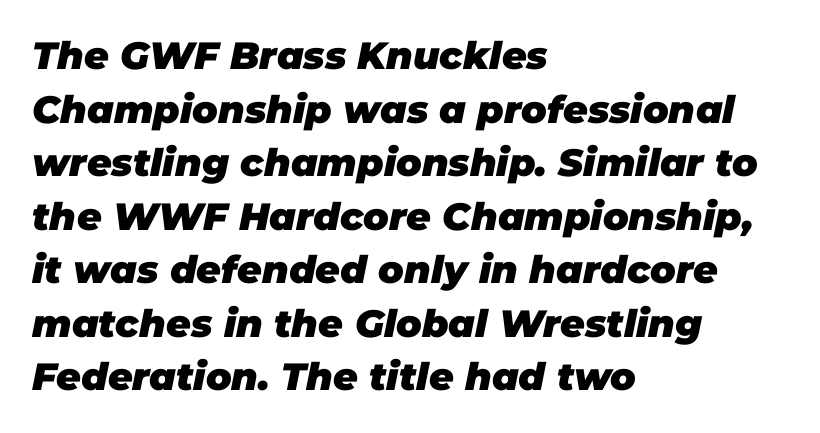
The image shows 38 px heavy type, italic (leaning right); set left-aligned, normal line spacing (1.41x), normal letter spacing, not underlined; low stroke contrast and a large x-height.
